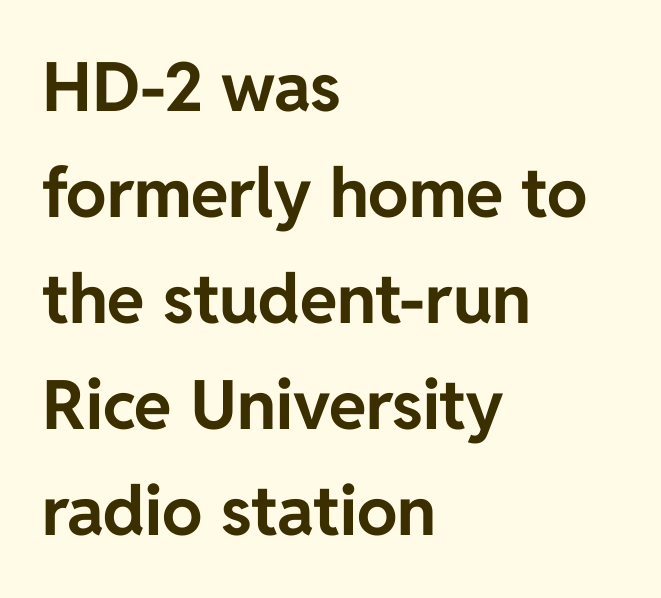
These lines carry a lot of weight — the face is fully bold. Each row of text sits above clean, open space. The space between consecutive lines is moderate. Alignment: flush left. Characters follow at the spacing the type designer built in.
